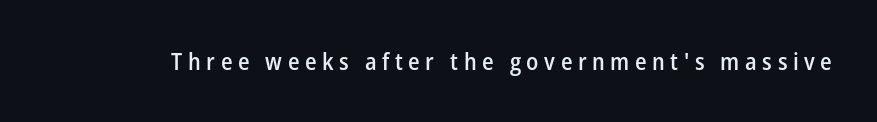
Q: Is the text bold? A: Semi-bold.
Q: Is the text italic (slanted)? A: No, it is upright.
Q: Is the text underlined? A: No.
Q: Is the spacing between letters normal or unusually wide? A: Unusually wide.
